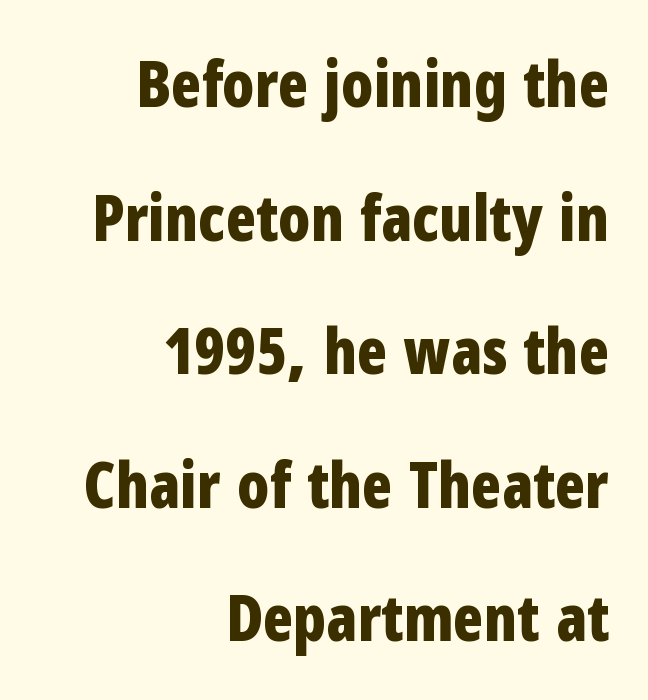
{"serif": "no", "italic": "no", "bold": "yes", "weight": "bold", "width": "condensed", "stroke_contrast": "low", "x_height": "medium", "monospaced": "no", "underline": "no", "align": "right", "line_spacing": "loose", "line_spacing_ratio": 2.12, "letter_spacing": "normal", "letter_spacing_em": 0.0, "glyph_px": 63}
